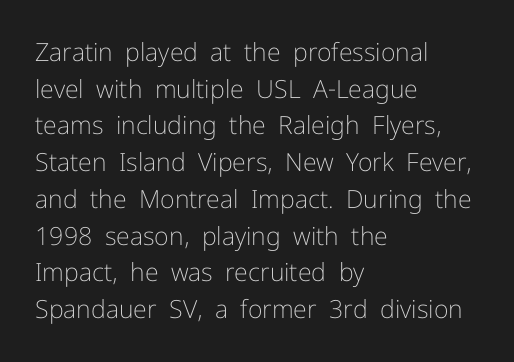
Q: Is the text bold? A: No.
Q: Is the text italic (slanted)? A: No, it is upright.
Q: Is the text underlined? A: No.
Q: How is the paragraph aligned? A: Left-aligned.
Q: Is the spacing between letters normal or unusually wide? A: Normal.
Q: Is the spacing between lines tight, normal or loose? A: Normal.
